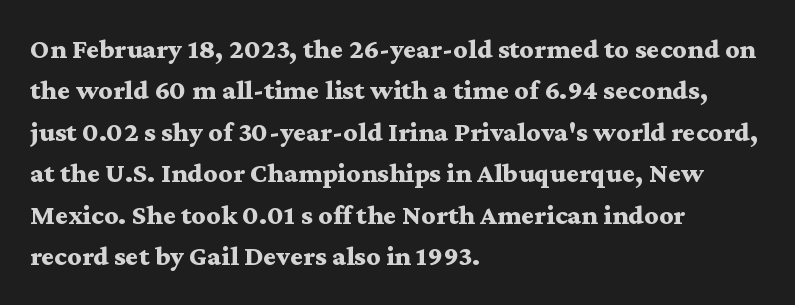
The image shows 28 px bold, wide serif type, upright; set left-aligned, normal line spacing (1.48x), normal letter spacing, not underlined; medium stroke contrast and a medium x-height.
